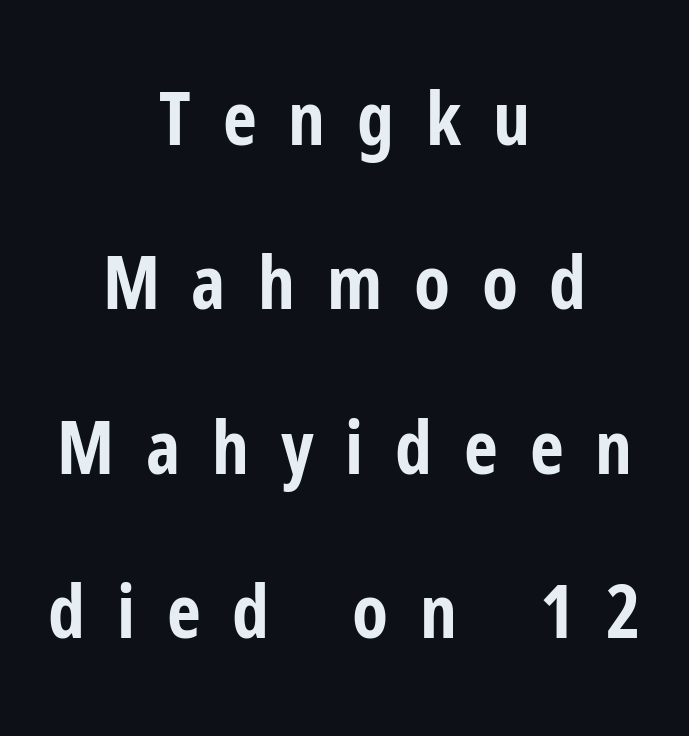
{"serif": "no", "italic": "no", "bold": "yes", "weight": "bold", "width": "condensed", "stroke_contrast": "low", "x_height": "medium", "monospaced": "no", "underline": "no", "align": "center", "line_spacing": "loose", "line_spacing_ratio": 2.22, "letter_spacing": "wide", "letter_spacing_em": 0.43, "glyph_px": 74}
